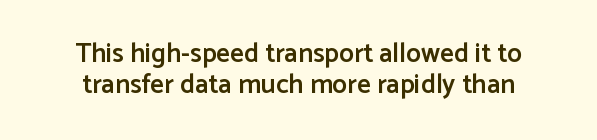
{"italic": "no", "bold": "semi", "underline": "no", "align": "center", "line_spacing": "tight", "line_spacing_ratio": 1.14, "letter_spacing": "normal", "letter_spacing_em": 0.0, "glyph_px": 27}
